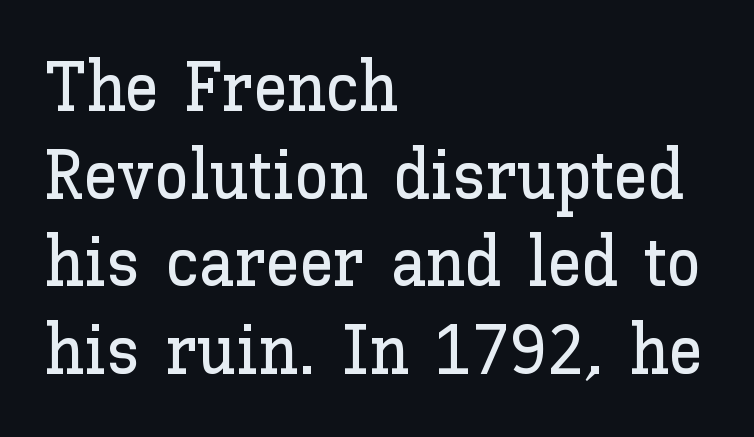
Q: Is the text italic (slanted)? A: No, it is upright.
Q: Is the text underlined? A: No.
Q: How is the paragraph aligned? A: Left-aligned.
Q: Is the spacing between letters normal or unusually wide? A: Normal.
Q: Is the spacing between lines tight, normal or loose? A: Normal.
Q: Width (condensed, normal, or wide)? A: Normal.
Q: Stroke contrast? A: Low.
Q: x-height? A: Medium.
Q: Monospaced? A: No.
